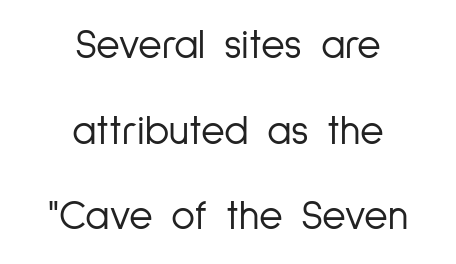
{"serif": "no", "italic": "no", "bold": "no", "weight": "light", "width": "condensed", "stroke_contrast": "low", "x_height": "medium", "monospaced": "no", "underline": "no", "align": "center", "line_spacing": "loose", "line_spacing_ratio": 2.09, "letter_spacing": "normal", "letter_spacing_em": 0.0, "glyph_px": 41}
